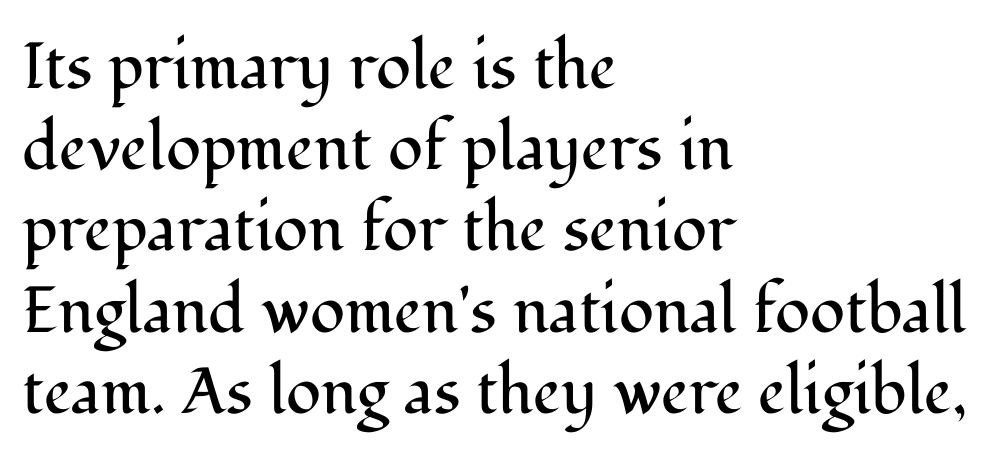
Q: Is the text bold? A: No.
Q: Is the text italic (slanted)? A: No, it is upright.
Q: Is the typeface a serif or a sans-serif typeface? A: Serif.
Q: Is the text underlined? A: No.
Q: How is the paragraph aligned? A: Left-aligned.
Q: Is the spacing between letters normal or unusually wide? A: Normal.
Q: Is the spacing between lines tight, normal or loose? A: Normal.
Q: Width (condensed, normal, or wide)? A: Normal.
Q: Stroke contrast? A: Medium.
Q: x-height? A: Medium.
Q: Monospaced? A: No.
